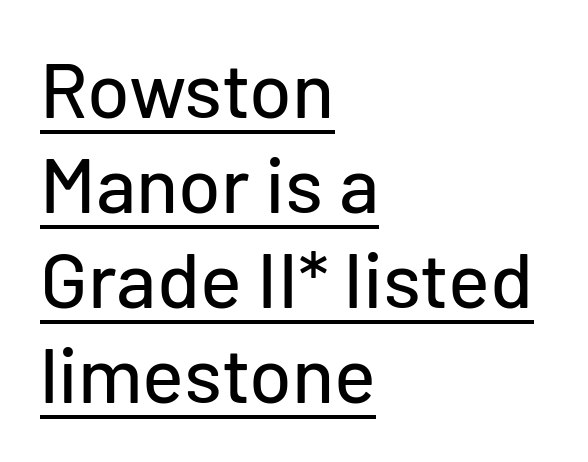
Q: Is the text italic (slanted)? A: No, it is upright.
Q: Is the typeface a serif or a sans-serif typeface? A: Sans-serif.
Q: Is the text underlined? A: Yes.
Q: How is the paragraph aligned? A: Left-aligned.
Q: Is the spacing between letters normal or unusually wide? A: Normal.
Q: Width (condensed, normal, or wide)? A: Normal.
Q: Stroke contrast? A: Low.
Q: x-height? A: Medium.
Q: Monospaced? A: No.
